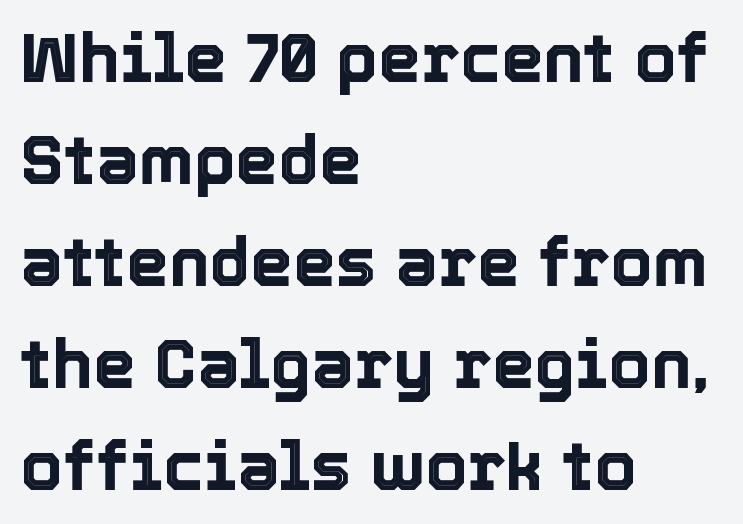
{"italic": "no", "width": "normal", "x_height": "medium", "monospaced": "no", "underline": "no", "align": "left", "line_spacing": "normal", "line_spacing_ratio": 1.5, "letter_spacing": "normal", "letter_spacing_em": 0.0, "glyph_px": 68}
